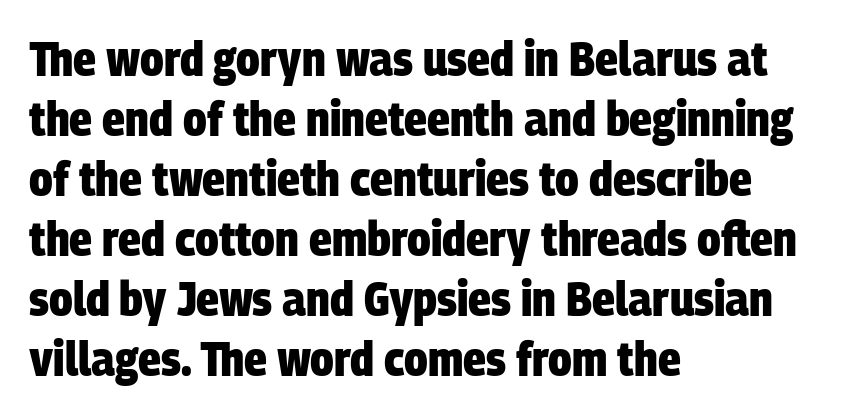
{"serif": "no", "bold": "yes", "weight": "heavy", "width": "condensed", "stroke_contrast": "low", "x_height": "large", "monospaced": "no", "underline": "no", "align": "left", "line_spacing": "normal", "line_spacing_ratio": 1.25, "letter_spacing": "normal", "letter_spacing_em": 0.0, "glyph_px": 48}
